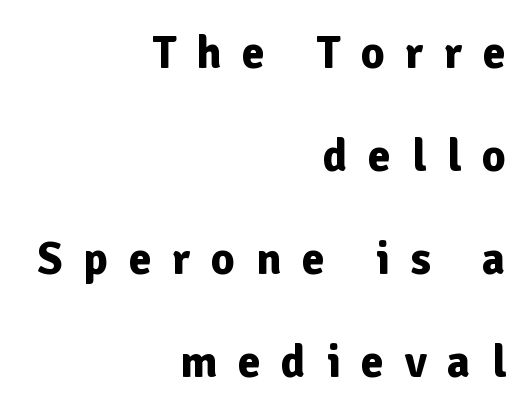
How are the letters spaced? Widely, with obvious added tracking. How heavy is the stroke? Heavy — this is a bold. Leftover space on each line is placed entirely before the opening word. In terms of posture, this sample is upright. A great deal of white space separates one row of letters from the next.
